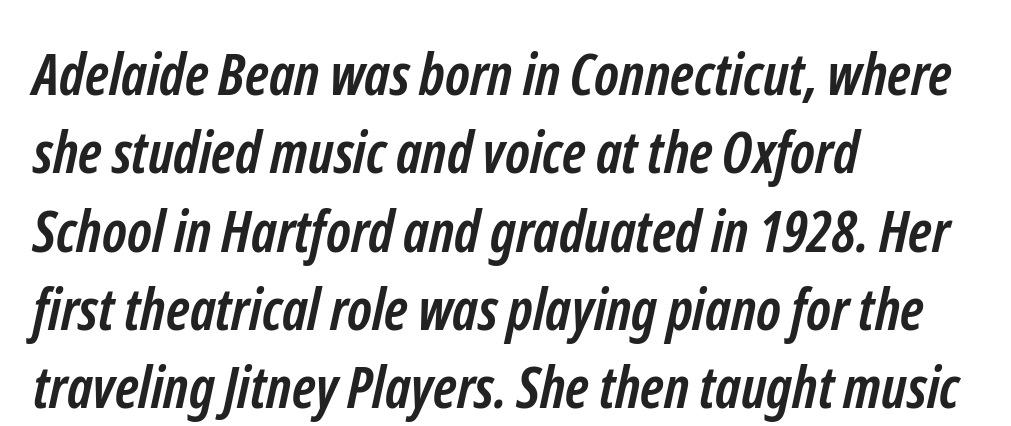
Q: Is the text bold? A: Yes.
Q: Is the typeface a serif or a sans-serif typeface? A: Sans-serif.
Q: Is the text underlined? A: No.
Q: How is the paragraph aligned? A: Left-aligned.
Q: Is the spacing between letters normal or unusually wide? A: Normal.
Q: Is the spacing between lines tight, normal or loose? A: Normal.
Q: Width (condensed, normal, or wide)? A: Condensed.
Q: Stroke contrast? A: Low.
Q: x-height? A: Medium.
Q: Monospaced? A: No.
